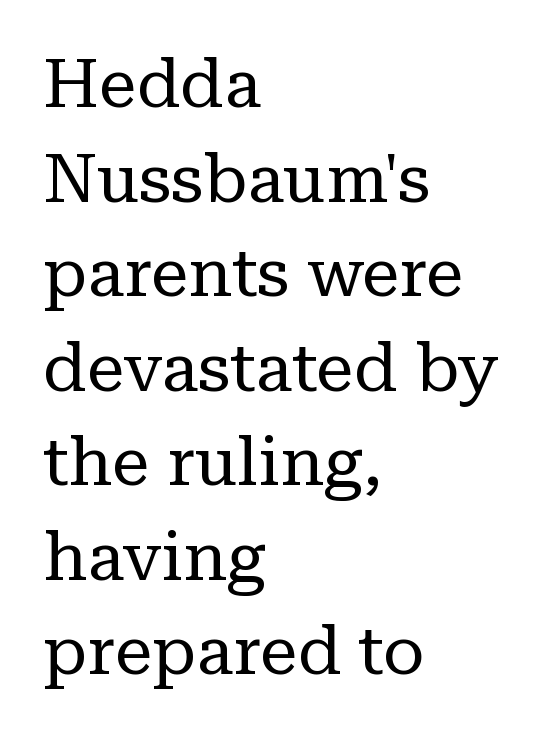
{"serif": "yes", "italic": "no", "bold": "no", "weight": "regular", "width": "normal", "stroke_contrast": "low", "x_height": "medium", "monospaced": "no", "underline": "no", "align": "left", "line_spacing": "normal", "line_spacing_ratio": 1.39, "letter_spacing": "normal", "letter_spacing_em": 0.0, "glyph_px": 68}
